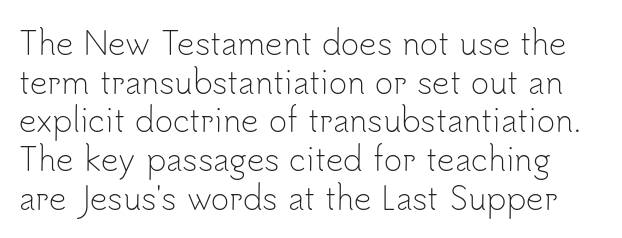
The image shows 31 px light sans-serif type, upright; set normal line spacing (1.25x), normal letter spacing, not underlined; low stroke contrast and a small x-height.
